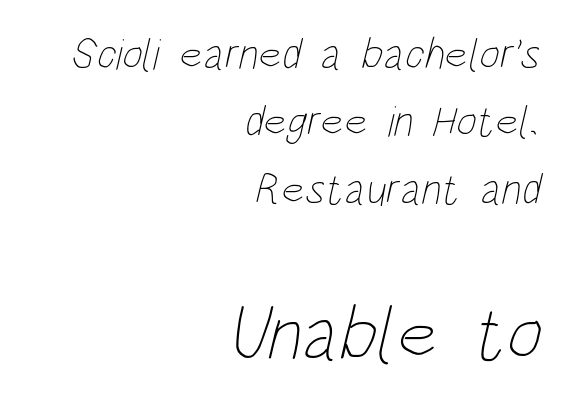
{"bold": "no", "weight": "thin", "width": "condensed", "stroke_contrast": "low", "x_height": "large", "monospaced": "no", "underline": "no", "align": "right", "line_spacing": "normal", "line_spacing_ratio": 1.53, "letter_spacing": "normal", "letter_spacing_em": 0.0, "larger_block": "second", "size_ratio": 1.75, "glyph_px": 77}
